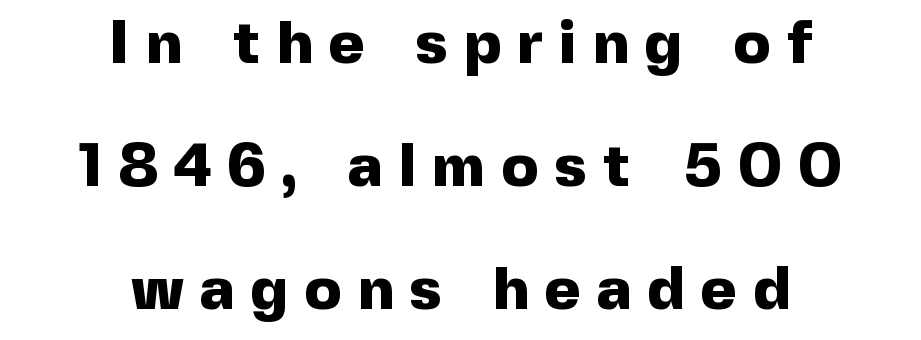
Q: Is the text bold? A: Yes.
Q: Is the text italic (slanted)? A: No, it is upright.
Q: Is the typeface a serif or a sans-serif typeface? A: Sans-serif.
Q: Is the text underlined? A: No.
Q: How is the paragraph aligned? A: Centered.
Q: Is the spacing between letters normal or unusually wide? A: Unusually wide.
Q: Is the spacing between lines tight, normal or loose? A: Loose.
Q: Width (condensed, normal, or wide)? A: Normal.
Q: x-height? A: Medium.
Q: Monospaced? A: No.
